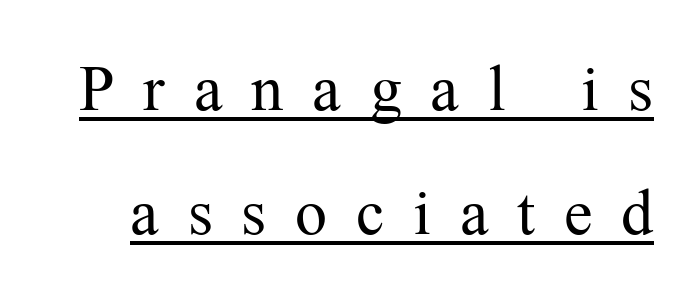
These characters rest on top of a visible drawn line. Each word looks stretched out because of the extra space between its letters. This sample has the flowing, uneven cadence of proportional lettering. The letters look calm and open, with moderate or lighter stems. Ordinary non-slanted type is in use.
